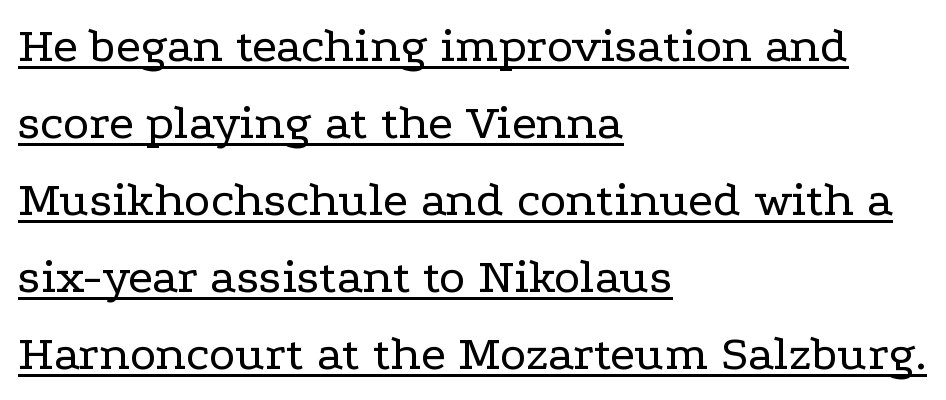
The designer left line spacing at the default. Each line starts at the same left margin while the right side varies. Caption: standard tracking, unaltered. The font's upright variant was chosen for this text.
